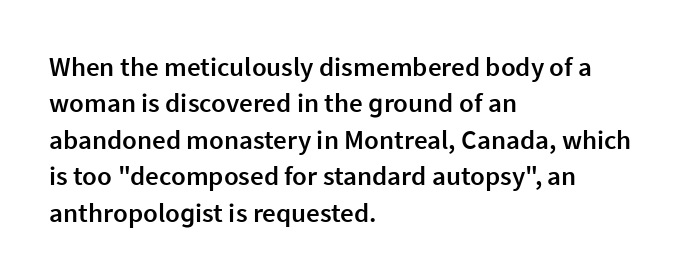
{"italic": "no", "bold": "semi", "underline": "no", "align": "left", "line_spacing": "normal", "line_spacing_ratio": 1.35, "letter_spacing": "normal", "letter_spacing_em": 0.0, "glyph_px": 27}
